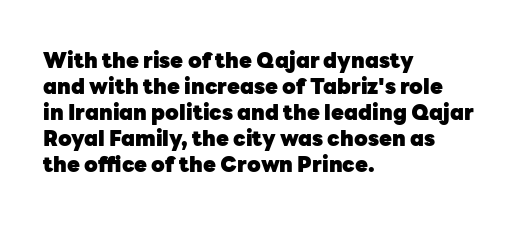
The image shows 21 px bold type, upright; set left-aligned, line spacing 1.24x, normal letter spacing, not underlined.
